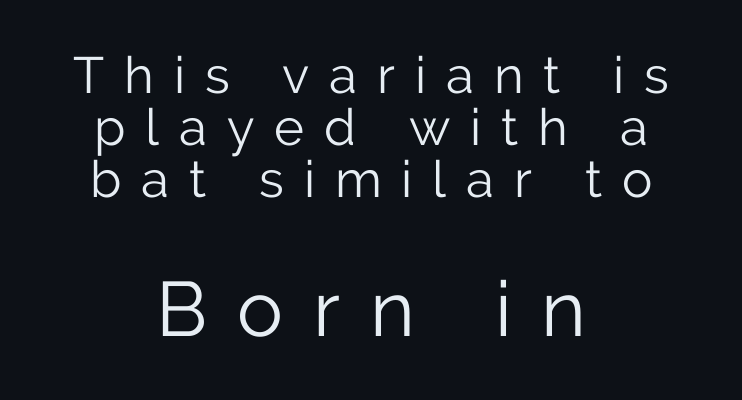
Designer's note — italics off, roman on. Check under the words: just untouched page. Reading down the column, the eye jumps only a short way to each next line. The rendering enlarges the type as you move from the upper chunk to the lower.
